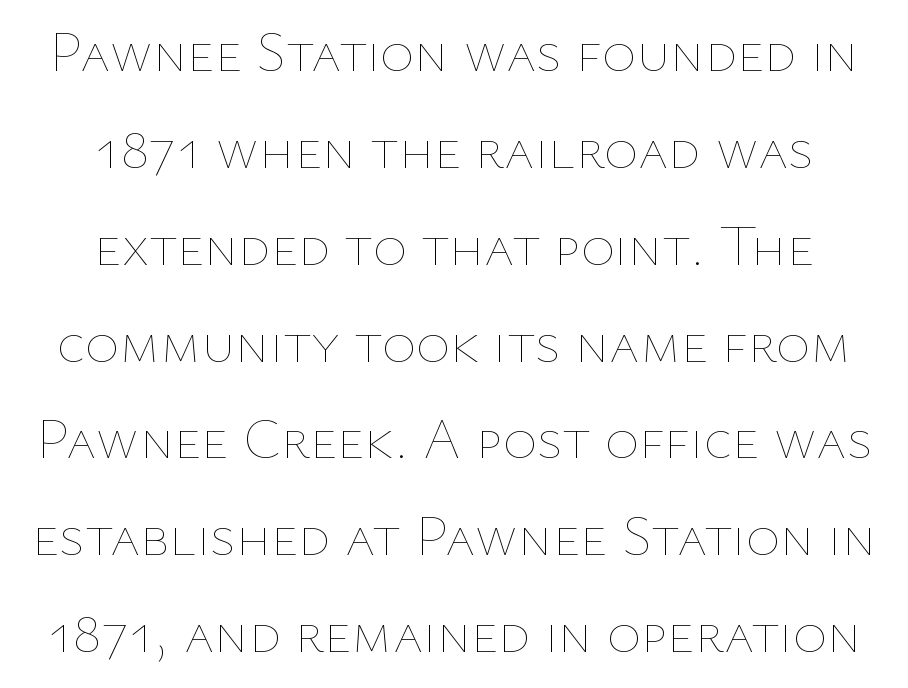
Q: Is the text bold? A: No.
Q: Is the text italic (slanted)? A: No, it is upright.
Q: Is the text underlined? A: No.
Q: How is the paragraph aligned? A: Centered.
Q: Is the spacing between letters normal or unusually wide? A: Normal.
Q: Is the spacing between lines tight, normal or loose? A: Normal.
Q: Width (condensed, normal, or wide)? A: Normal.
Q: Stroke contrast? A: Low.
Q: x-height? A: Medium.
Q: Monospaced? A: No.
